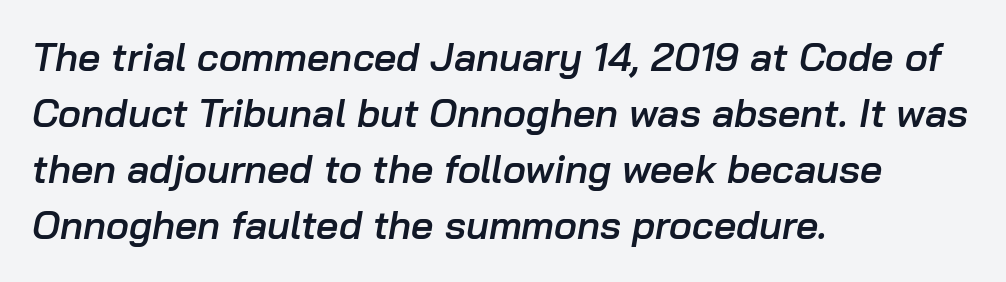
Q: Is the text bold? A: Semi-bold.
Q: Is the text italic (slanted)? A: Yes, it leans right by about 10 degrees.
Q: Is the text underlined? A: No.
Q: How is the paragraph aligned? A: Left-aligned.
Q: Is the spacing between letters normal or unusually wide? A: Normal.
Q: Is the spacing between lines tight, normal or loose? A: Normal.
Q: Width (condensed, normal, or wide)? A: Normal.
Q: Stroke contrast? A: Low.
Q: x-height? A: Medium.
Q: Monospaced? A: No.
